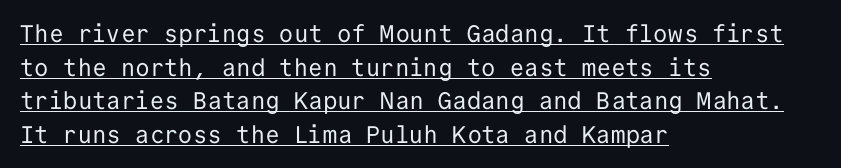
Q: Is the text bold? A: No.
Q: Is the text italic (slanted)? A: No, it is upright.
Q: Is the text underlined? A: Yes.
Q: How is the paragraph aligned? A: Left-aligned.
Q: Is the spacing between letters normal or unusually wide? A: Normal.
Q: Is the spacing between lines tight, normal or loose? A: Normal.
